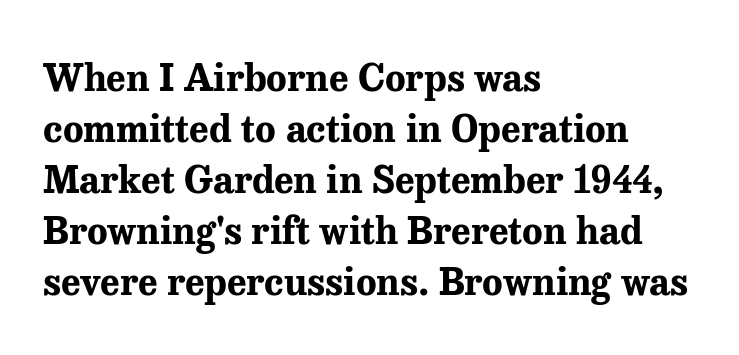
{"serif": "yes", "italic": "no", "bold": "yes", "weight": "bold", "width": "normal", "stroke_contrast": "medium", "x_height": "medium", "monospaced": "no", "underline": "no", "align": "left", "line_spacing": "normal", "line_spacing_ratio": 1.34, "letter_spacing": "normal", "letter_spacing_em": 0.0, "glyph_px": 38}
